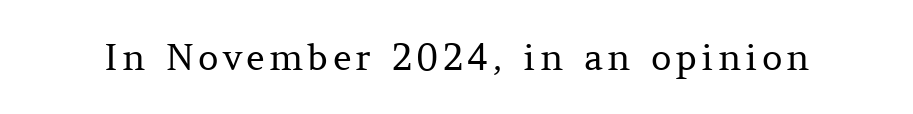
Is this a fixed-width face? No — the glyphs have proportional, varying widths. This sample uses an upright cut, with every glyph sitting square on the baseline. This sample uses a serif face. The zone under the glyphs is completely vacant. This reads as an unemphasized weight, regular at the heaviest.
